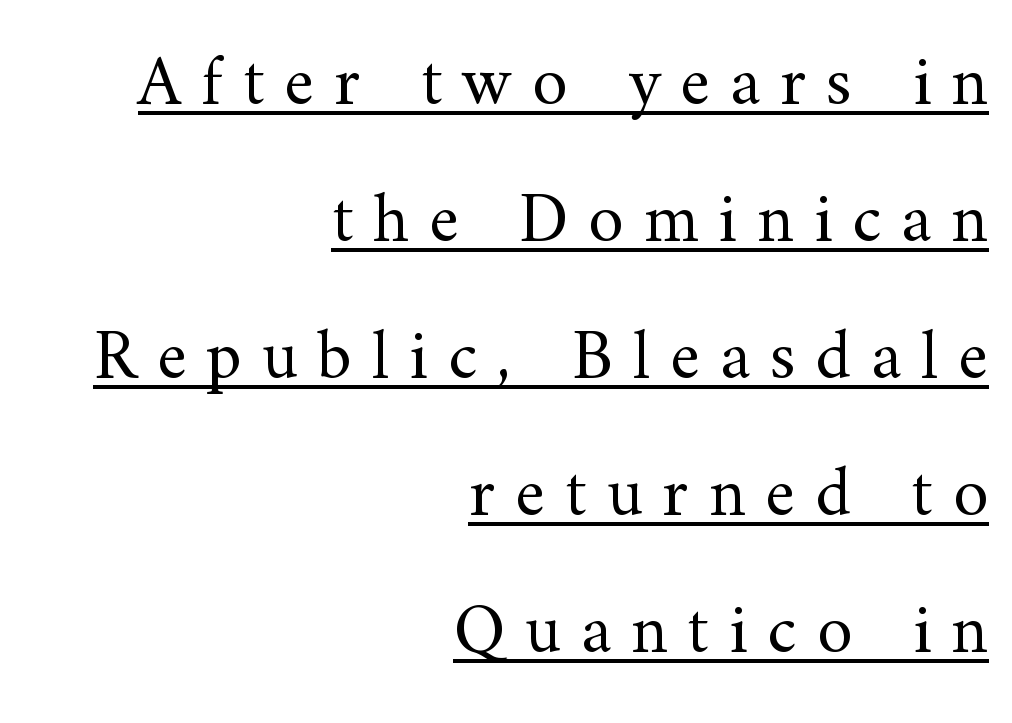
The font's upright variant was chosen for this text. This reads as an unemphasized weight, regular at the heaviest. Does extra space separate the letters? Yes, quite a lot of it. Each line ends at the same right margin while the left side varies.
